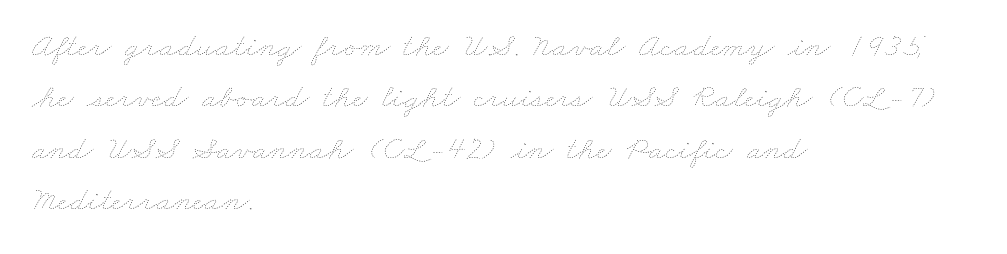
Alignment: flush left. Regular leading. Compared with a typical body face, this is equally light or lighter still. The rendering uses natural spacing where letterforms have individual widths.
